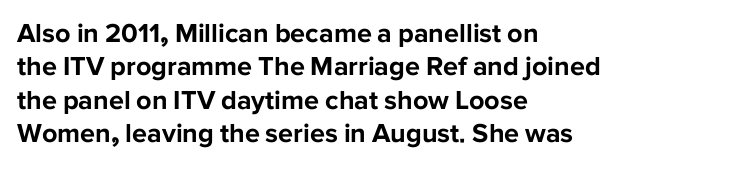
There is no visible air inserted between adjacent glyphs. Compared with a centered layout, this one pins lines to the left instead. The strokes are fattened all the way to bold. A typesetter would mark this as roman, not italic. The words here are not underlined.
